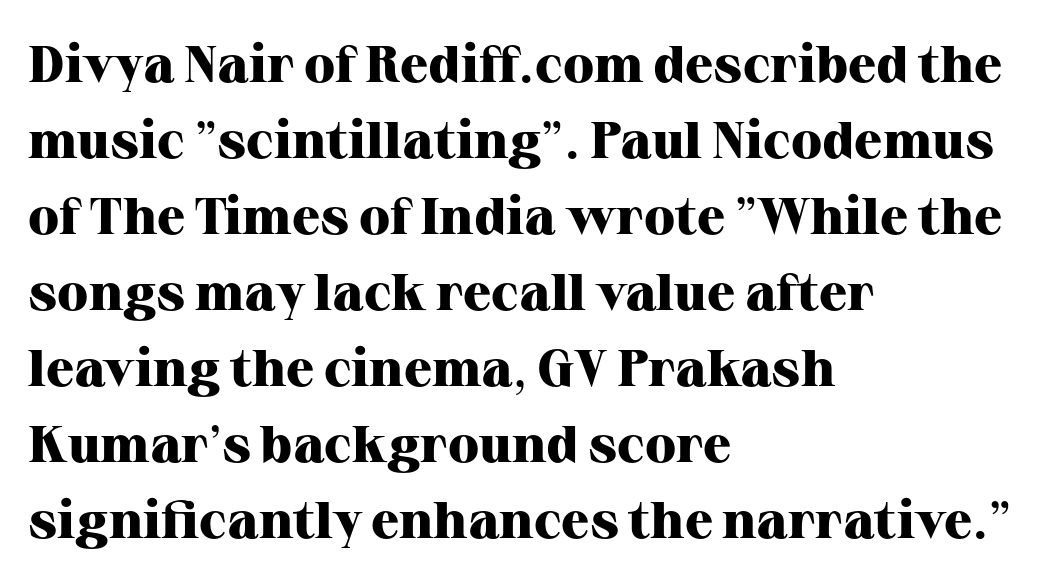
Q: Is the text bold? A: Yes.
Q: Is the text italic (slanted)? A: No, it is upright.
Q: Is the typeface a serif or a sans-serif typeface? A: Serif.
Q: Is the text underlined? A: No.
Q: How is the paragraph aligned? A: Left-aligned.
Q: Is the spacing between letters normal or unusually wide? A: Normal.
Q: Is the spacing between lines tight, normal or loose? A: Normal.
Q: Width (condensed, normal, or wide)? A: Normal.
Q: Stroke contrast? A: High.
Q: x-height? A: Medium.
Q: Monospaced? A: No.
